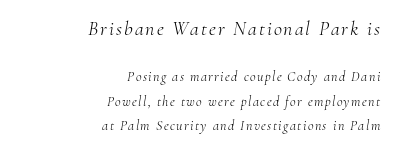
{"italic": "yes", "lean": "right", "slant_degrees": 10, "bold": "no", "underline": "no", "align": "right", "line_spacing_ratio": 1.78, "larger_block": "first", "size_ratio": 1.43, "glyph_px": 20}
